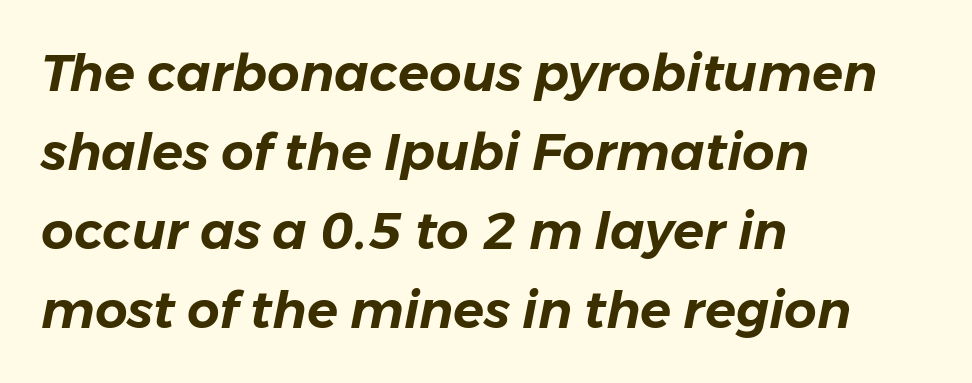
{"italic": "yes", "lean": "right", "slant_degrees": 11, "width": "normal", "stroke_contrast": "low", "x_height": "medium", "monospaced": "no", "underline": "no", "align": "left", "line_spacing": "normal", "line_spacing_ratio": 1.55, "letter_spacing": "normal", "letter_spacing_em": 0.0, "glyph_px": 51}
